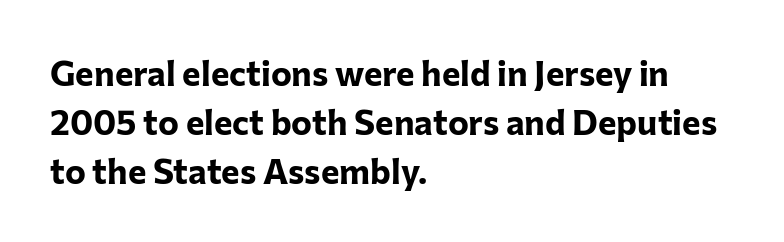
{"serif": "no", "italic": "no", "bold": "yes", "weight": "bold", "width": "normal", "stroke_contrast": "low", "x_height": "medium", "monospaced": "no", "underline": "no", "align": "left", "line_spacing": "normal", "line_spacing_ratio": 1.4, "letter_spacing": "normal", "letter_spacing_em": 0.0, "glyph_px": 35}
